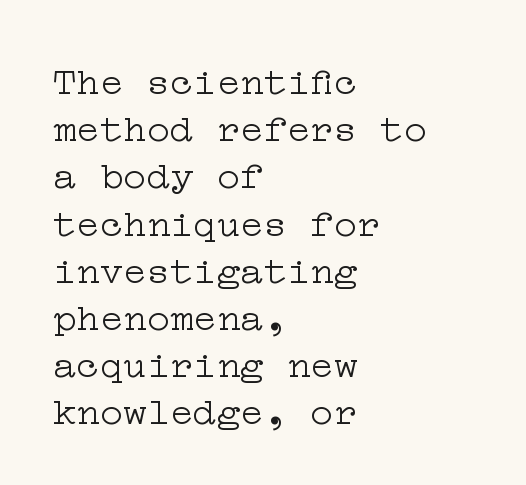
{"serif": "yes", "italic": "no", "bold": "no", "weight": "light", "width": "wide", "stroke_contrast": "low", "x_height": "medium", "underline": "no", "align": "left", "line_spacing_ratio": 1.21, "letter_spacing": "normal", "letter_spacing_em": 0.0, "glyph_px": 39}
